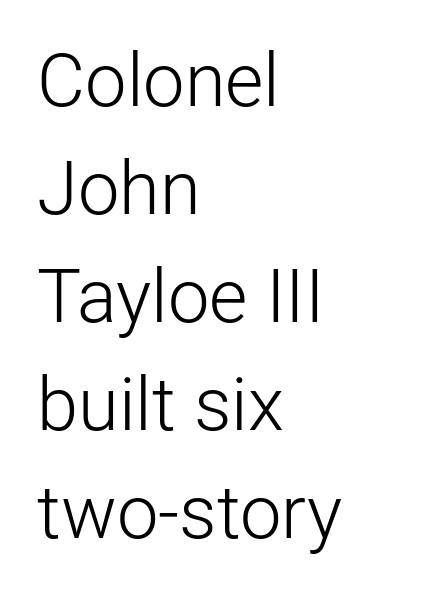
Q: Is the text bold? A: No.
Q: Is the text italic (slanted)? A: No, it is upright.
Q: Is the typeface a serif or a sans-serif typeface? A: Sans-serif.
Q: Is the text underlined? A: No.
Q: How is the paragraph aligned? A: Left-aligned.
Q: Is the spacing between letters normal or unusually wide? A: Normal.
Q: Is the spacing between lines tight, normal or loose? A: Normal.
Q: Width (condensed, normal, or wide)? A: Normal.
Q: Stroke contrast? A: Low.
Q: x-height? A: Medium.
Q: Monospaced? A: No.
